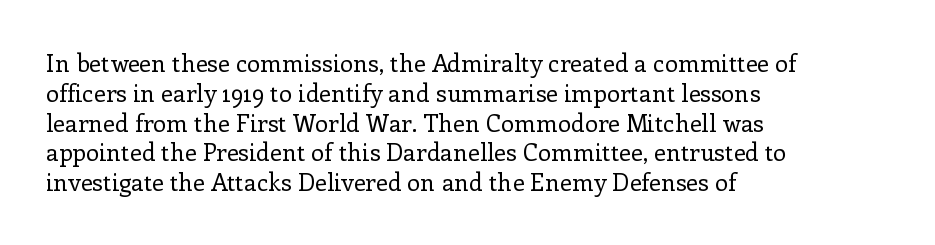
If you drew a line through each stem, it would be perfectly vertical. Tracking value appears to be zero — textbook default spacing. The rag falls on the right side of this text block. The face looks like a standard text weight, possibly lighter. The string is rendered with underlining switched off.
